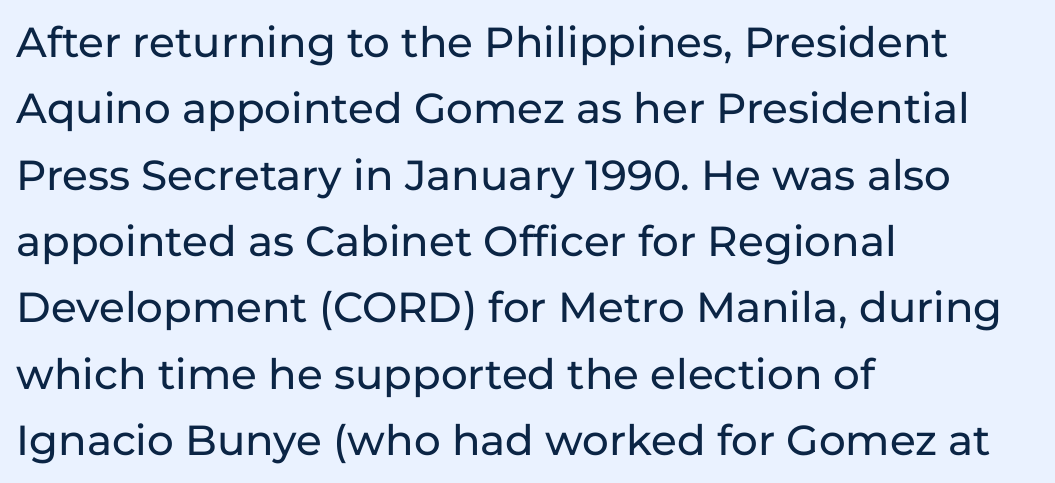
Q: Is the text italic (slanted)? A: No, it is upright.
Q: Is the typeface a serif or a sans-serif typeface? A: Sans-serif.
Q: Is the text underlined? A: No.
Q: How is the paragraph aligned? A: Left-aligned.
Q: Is the spacing between letters normal or unusually wide? A: Normal.
Q: Is the spacing between lines tight, normal or loose? A: Normal.
Q: Width (condensed, normal, or wide)? A: Normal.
Q: Stroke contrast? A: Low.
Q: x-height? A: Medium.
Q: Monospaced? A: No.
